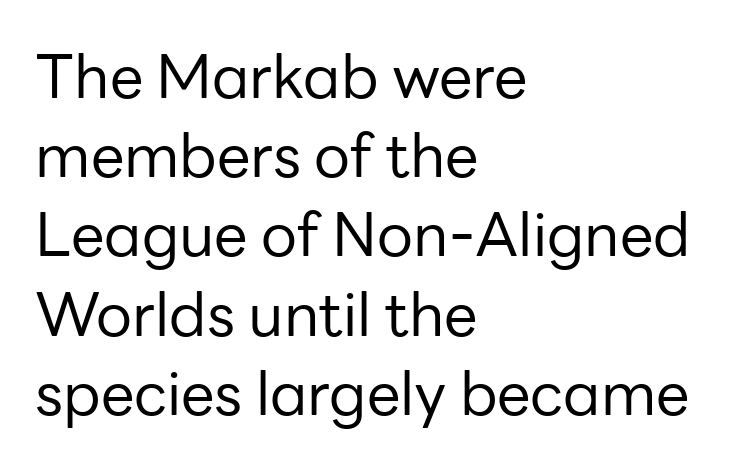
Weight: in the light-to-regular range. Each word holds together tightly as a unit, with standard inter-letter gaps. The text block is weighted toward the left margin, trailing off unevenly rightward. Quick note: not italic, upright.
